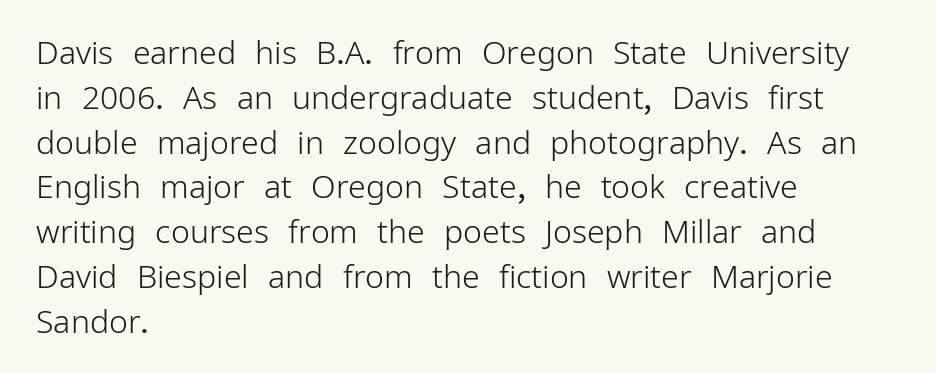
These lines are rendered in a variable-pitch font. Spacing between characters is what you'd get straight out of the box. The weight would be labelled regular, book, light, or lighter still. The specimen reads as upright at a glance. Bare-footed words on every line.
